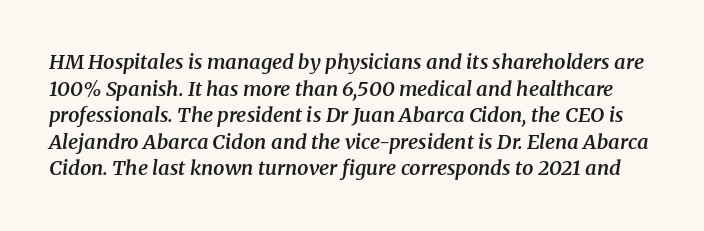
Q: Is the text bold? A: Semi-bold.
Q: Is the text italic (slanted)? A: Yes, it leans right by about 8 degrees.
Q: Is the text underlined? A: No.
Q: Is the spacing between letters normal or unusually wide? A: Normal.
Q: Is the spacing between lines tight, normal or loose? A: Normal.
